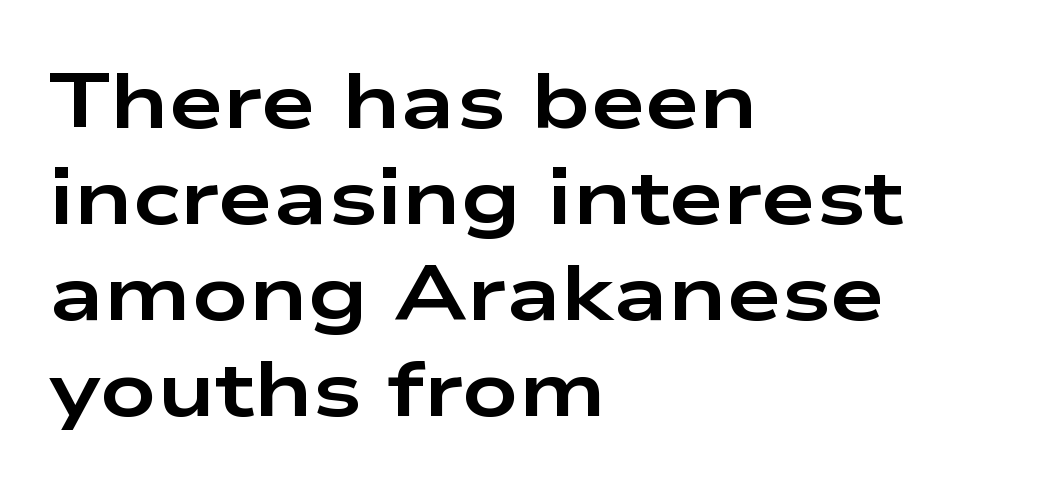
This sample uses plain, unmodified letter spacing. Note: no serifs on the glyphs. Rendered with straight, roman letterforms. Teacher's note: observe the even left margin — that is flush-left alignment. The font is running at its bold setting.
